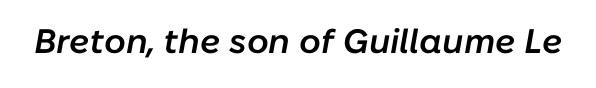
The image shows 34 px semibold type, italic (leaning right); set normal letter spacing, not underlined; low stroke contrast and a medium x-height.
